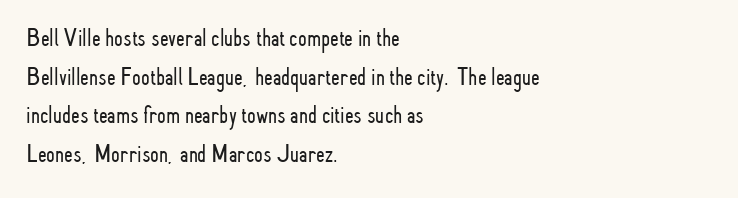
Notice how descenders clear the ascenders below comfortably — that's standard leading. Posture: vertical. Letter spacing: default. This rendering uses left alignment, leaving the right contour irregular.
